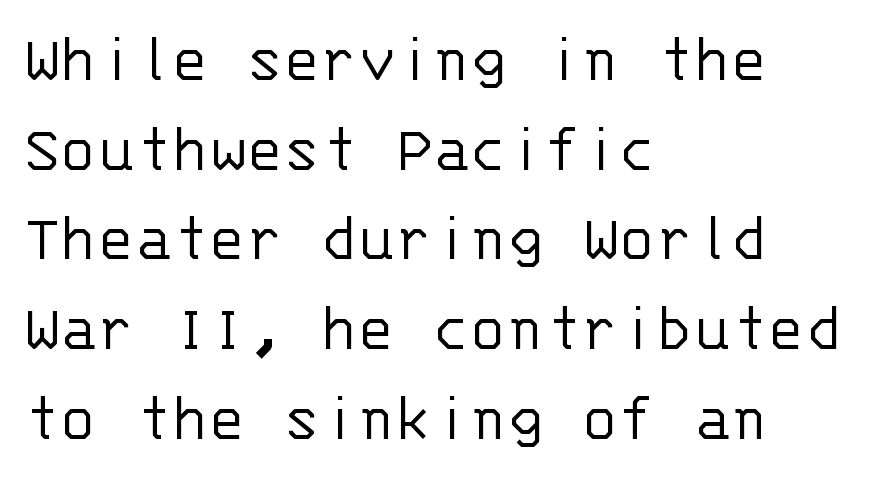
The image shows 69 px light sans-serif type, upright, monospaced; set left-aligned, normal line spacing (1.3x), normal letter spacing, not underlined; low stroke contrast and a large x-height.
